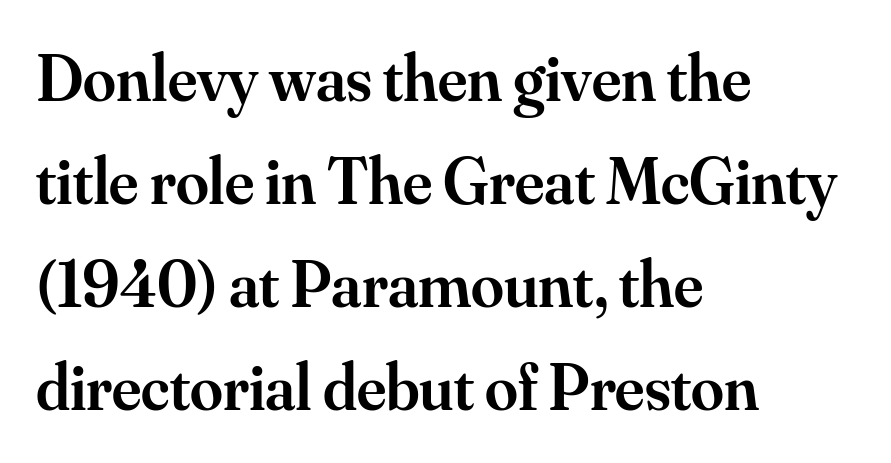
{"serif": "yes", "italic": "no", "bold": "semi", "weight": "semibold", "width": "normal", "stroke_contrast": "medium", "x_height": "small", "monospaced": "no", "underline": "no", "align": "left", "line_spacing": "normal", "line_spacing_ratio": 1.56, "letter_spacing": "normal", "letter_spacing_em": 0.0, "glyph_px": 66}
